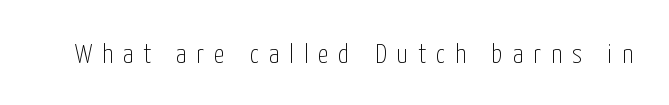
{"italic": "no", "bold": "no", "underline": "no", "letter_spacing": "wide", "letter_spacing_em": 0.37, "glyph_px": 27}
